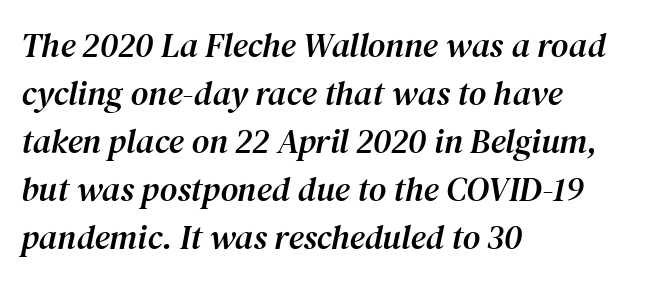
Line spacing here is normal. Character widths vary here, with narrow letters taking less room than wide ones. Font category for this specimen: serif. Emphasis-style slanted type is in use.
